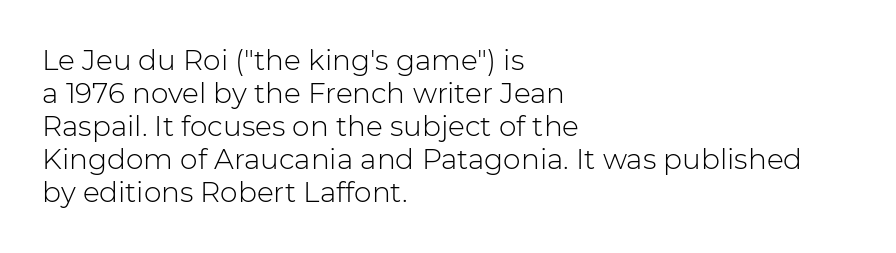
Q: Is the text bold? A: No.
Q: Is the text italic (slanted)? A: No, it is upright.
Q: Is the typeface a serif or a sans-serif typeface? A: Sans-serif.
Q: Is the text underlined? A: No.
Q: How is the paragraph aligned? A: Left-aligned.
Q: Is the spacing between letters normal or unusually wide? A: Normal.
Q: Width (condensed, normal, or wide)? A: Normal.
Q: Stroke contrast? A: Low.
Q: x-height? A: Medium.
Q: Monospaced? A: No.
